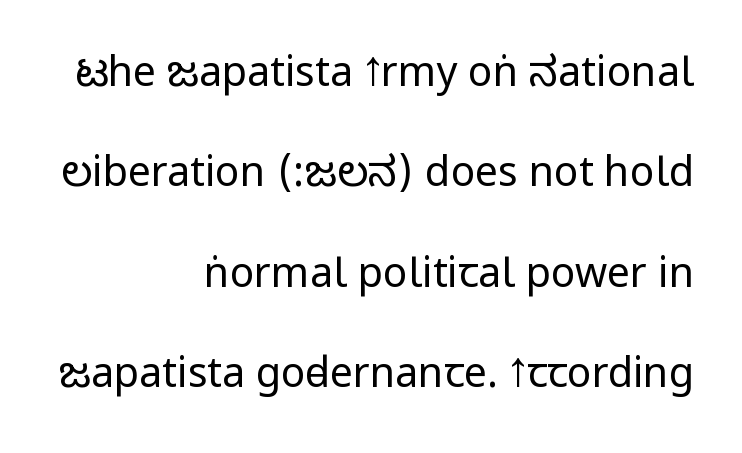
Q: Is the text bold? A: No.
Q: Is the text italic (slanted)? A: No, it is upright.
Q: Is the typeface a serif or a sans-serif typeface? A: Sans-serif.
Q: Is the text underlined? A: No.
Q: How is the paragraph aligned? A: Right-aligned.
Q: Is the spacing between letters normal or unusually wide? A: Normal.
Q: Is the spacing between lines tight, normal or loose? A: Loose.
Q: Width (condensed, normal, or wide)? A: Condensed.
Q: Stroke contrast? A: Low.
